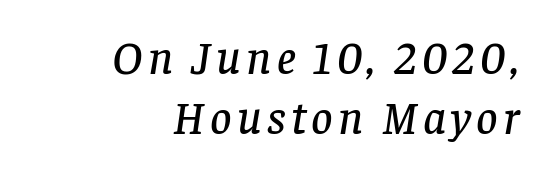
The image shows 47 px serif type, italic (leaning right); set right-aligned, normal line spacing (1.28x), not underlined; low stroke contrast and a large x-height.
